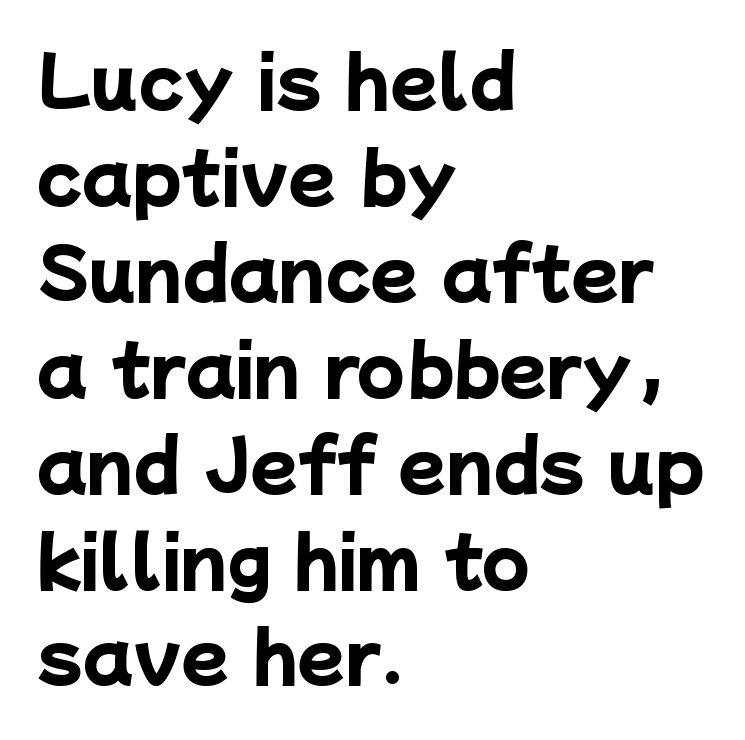
Q: Is the text bold? A: Yes.
Q: Is the typeface a serif or a sans-serif typeface? A: Sans-serif.
Q: Is the text underlined? A: No.
Q: How is the paragraph aligned? A: Left-aligned.
Q: Is the spacing between letters normal or unusually wide? A: Normal.
Q: Is the spacing between lines tight, normal or loose? A: Normal.
Q: Width (condensed, normal, or wide)? A: Normal.
Q: Stroke contrast? A: Low.
Q: x-height? A: Medium.
Q: Monospaced? A: No.
